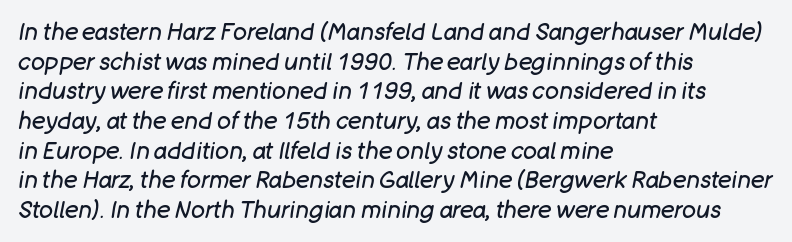
Q: Is the text bold? A: No.
Q: Is the text italic (slanted)? A: Yes, it leans right by about 11 degrees.
Q: Is the text underlined? A: No.
Q: How is the paragraph aligned? A: Left-aligned.
Q: Is the spacing between letters normal or unusually wide? A: Normal.
Q: Is the spacing between lines tight, normal or loose? A: Normal.
